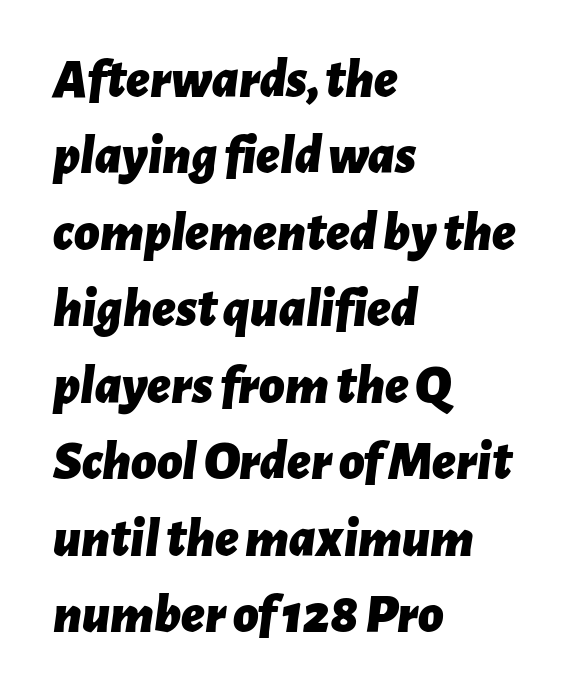
Every row of glyphs begins at an identical x-position on the left. The specimen reads as italic at a glance. The gaps between neighbouring characters are ordinary and unremarkable. The gap between lines stays unmarked.
